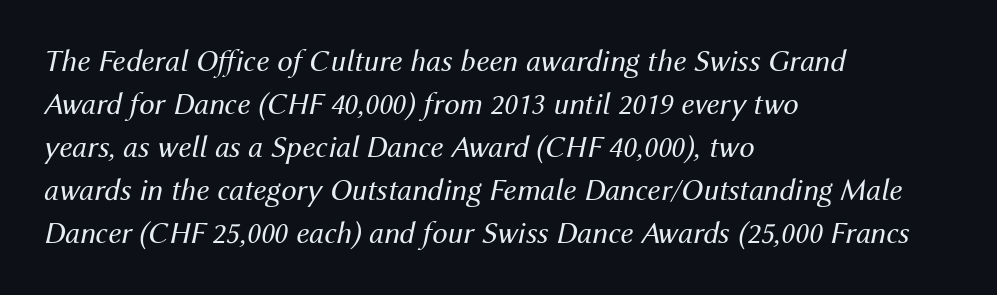
The image shows 31 px regular-weight type, italic (leaning right); set left-aligned, normal line spacing (1.39x), normal letter spacing, not underlined; medium stroke contrast and a medium x-height.
